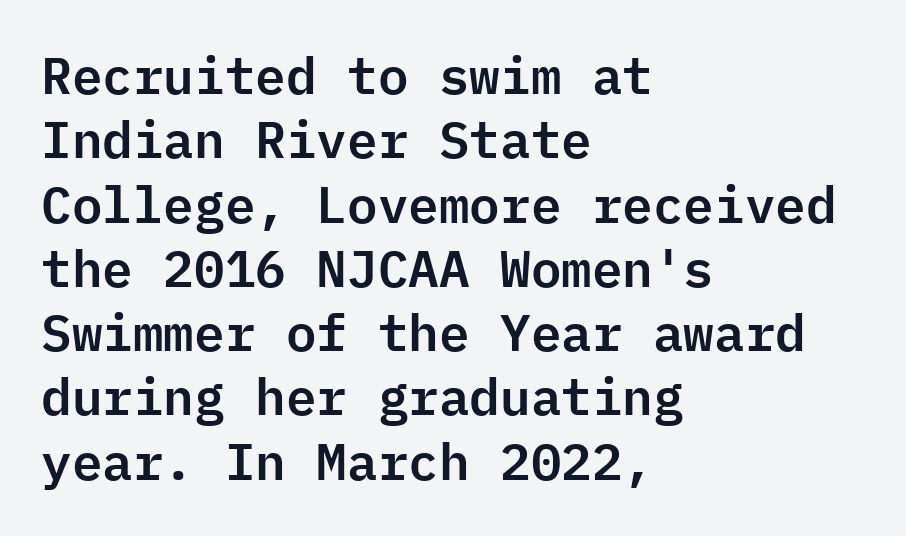
Q: Is the text italic (slanted)? A: No, it is upright.
Q: Is the typeface a serif or a sans-serif typeface? A: Sans-serif.
Q: Is the text underlined? A: No.
Q: How is the paragraph aligned? A: Left-aligned.
Q: Is the spacing between letters normal or unusually wide? A: Normal.
Q: Is the spacing between lines tight, normal or loose? A: Normal.
Q: Width (condensed, normal, or wide)? A: Normal.
Q: Stroke contrast? A: Low.
Q: x-height? A: Medium.
Q: Monospaced? A: Yes.
